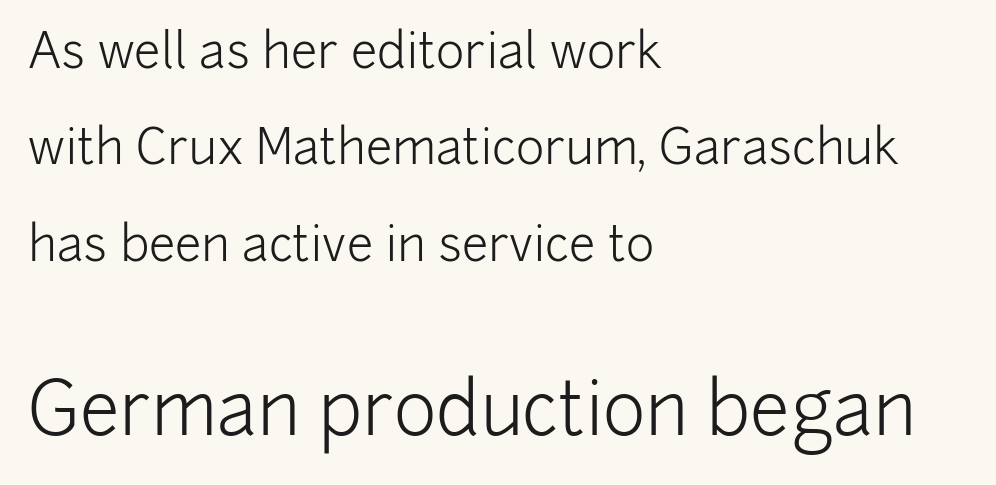
Decoration check: the copy has no underline. Rendered with straight, roman letterforms. In CSS terms this would be text-align: left. Stem width sits at or under what a default text font uses. Larger block? The one below; the one above is distinctly smaller.
